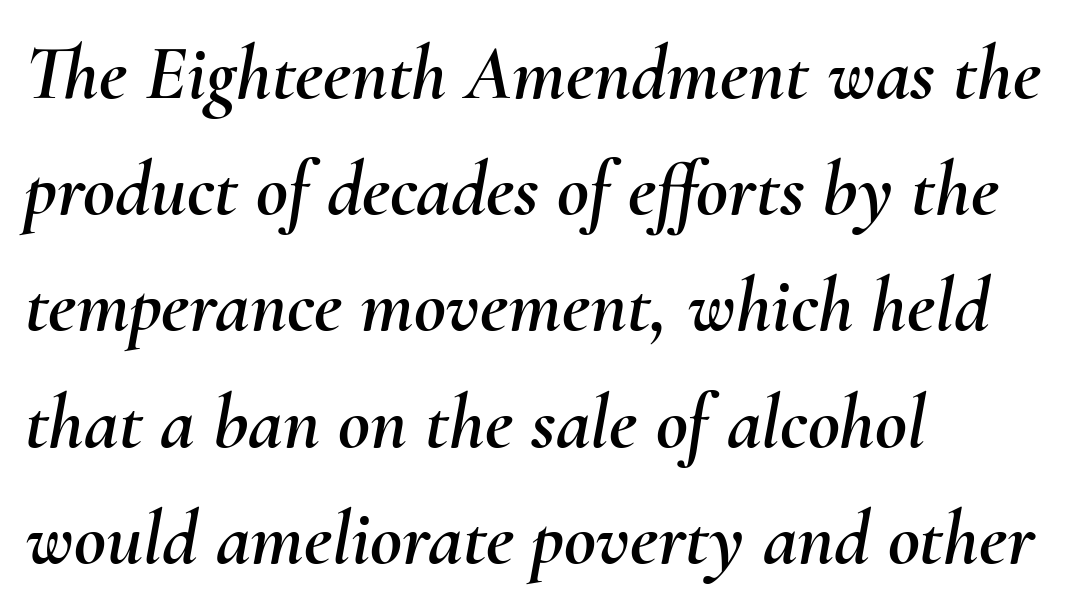
{"italic": "yes", "lean": "right", "slant_degrees": 10, "width": "normal", "stroke_contrast": "medium", "x_height": "small", "monospaced": "no", "underline": "no", "align": "left", "line_spacing": "normal", "line_spacing_ratio": 1.49, "letter_spacing": "normal", "letter_spacing_em": 0.0, "glyph_px": 78}
